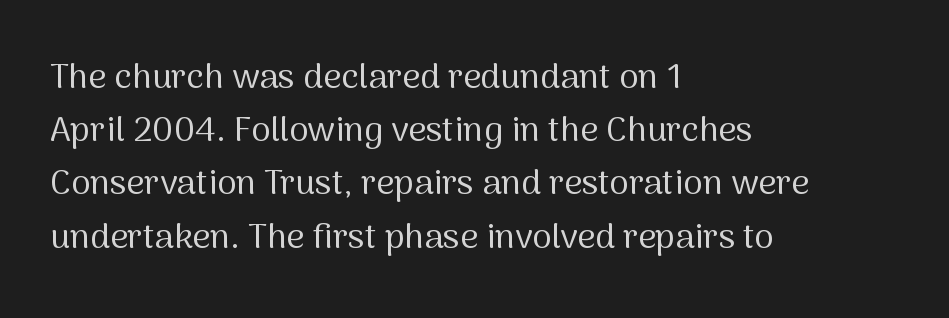
Rendered with straight, roman letterforms. A typesetter would call this proportional, since set widths differ per character. The rendering keeps characters at their native spacing. Visually the block forms a straight wall on the left and a jagged coastline on the right.
